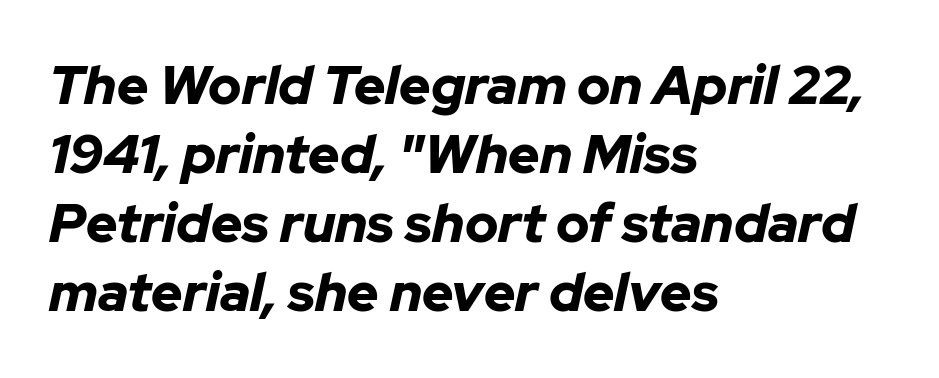
Horizontal bands of white between lines are of average thickness. This is oblique type, the kind used for emphasis or titles. Reading down the block, your eye returns to a fixed left position each line. Caption: bold face, heavy strokes. Here the designer chose a conventional face with non-uniform glyph widths. Caption: standard tracking, unaltered.
